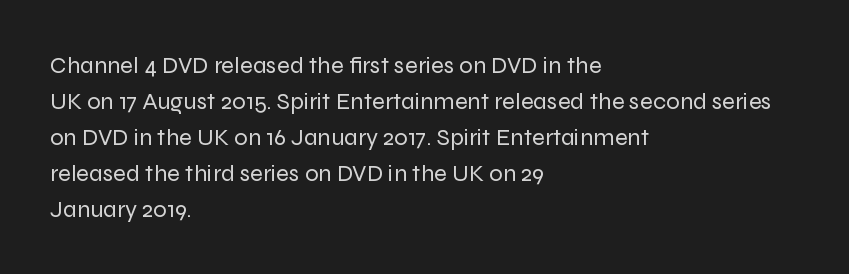
Q: Is the text bold? A: No.
Q: Is the text italic (slanted)? A: No, it is upright.
Q: Is the text underlined? A: No.
Q: How is the paragraph aligned? A: Left-aligned.
Q: Is the spacing between letters normal or unusually wide? A: Normal.
Q: Is the spacing between lines tight, normal or loose? A: Normal.
